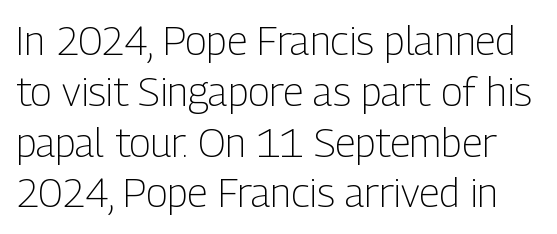
The image shows 40 px light, condensed sans-serif type, upright; set normal line spacing (1.27x), normal letter spacing, not underlined; low stroke contrast and a medium x-height.
